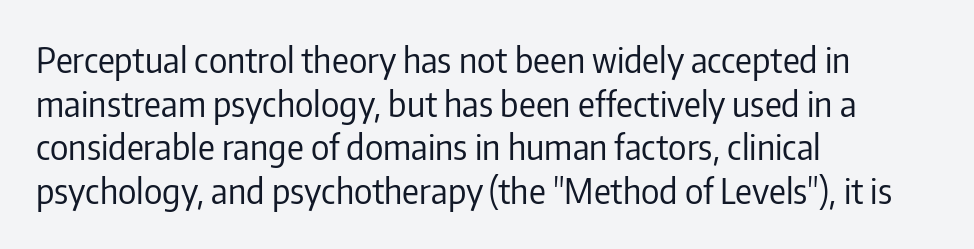
Each row of text sits above clean, open space. Notice how the stems are strictly vertical — no italics here. Is the block centered? No — it sits flush against the left margin. Think of a printed novel: that variable character pitch is what you see here.
